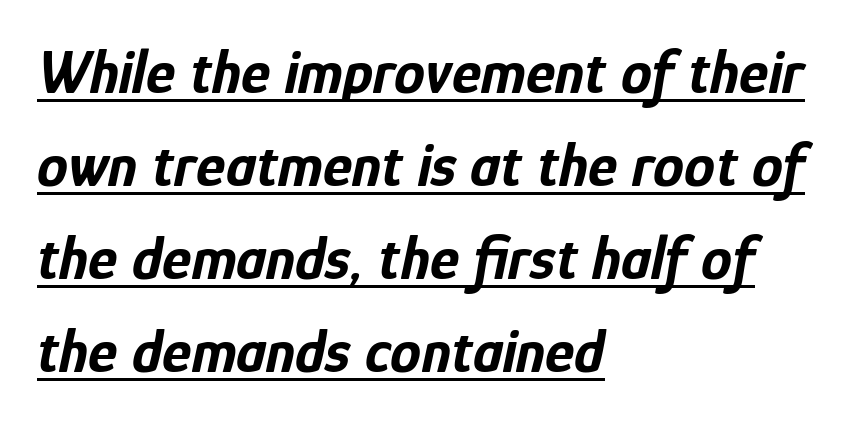
Is there an underline? Yes — a line sits under the letters. Horizontal bands of white between lines are of average thickness. Proportional: the letters do not fall into vertical columns. The letterforms sit shoulder to shoulder at normal distance. You can tell it's italic because the verticals aren't actually vertical.
